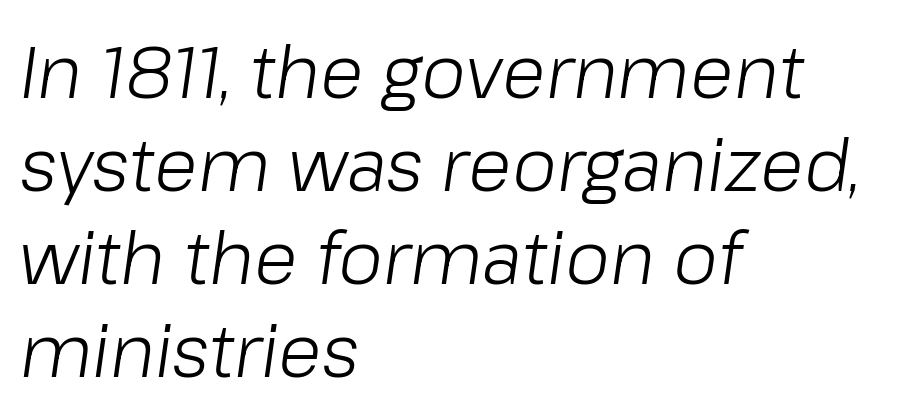
Q: Is the text bold? A: No.
Q: Is the text italic (slanted)? A: Yes, it leans right by about 8 degrees.
Q: Is the text underlined? A: No.
Q: How is the paragraph aligned? A: Left-aligned.
Q: Is the spacing between letters normal or unusually wide? A: Normal.
Q: Is the spacing between lines tight, normal or loose? A: Normal.
Q: Width (condensed, normal, or wide)? A: Normal.
Q: Stroke contrast? A: Low.
Q: x-height? A: Medium.
Q: Monospaced? A: No.
